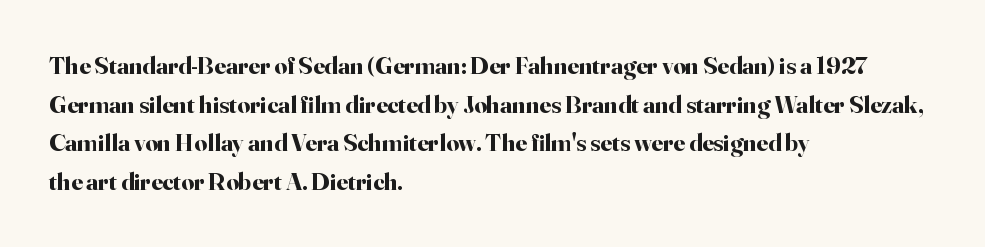
Lines of text with bare space underneath. Default kerning and tracking; the words read as compact shapes. Typeset ragged right — the left edge is the straight one. Regarding leading, the lines here are spaced in the standard way. Every stem runs plumb, perpendicular to the baseline.
